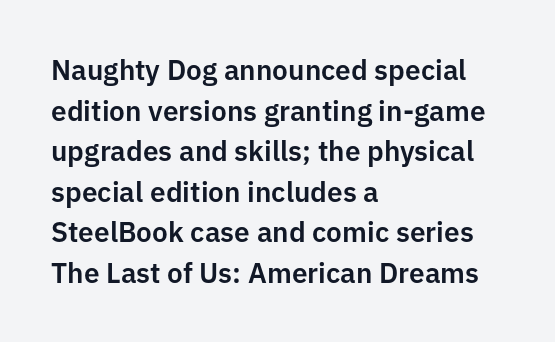
{"serif": "no", "italic": "no", "width": "normal", "stroke_contrast": "low", "x_height": "medium", "monospaced": "no", "underline": "no", "align": "left", "line_spacing": "normal", "line_spacing_ratio": 1.45, "letter_spacing": "normal", "letter_spacing_em": 0.0, "glyph_px": 28}
